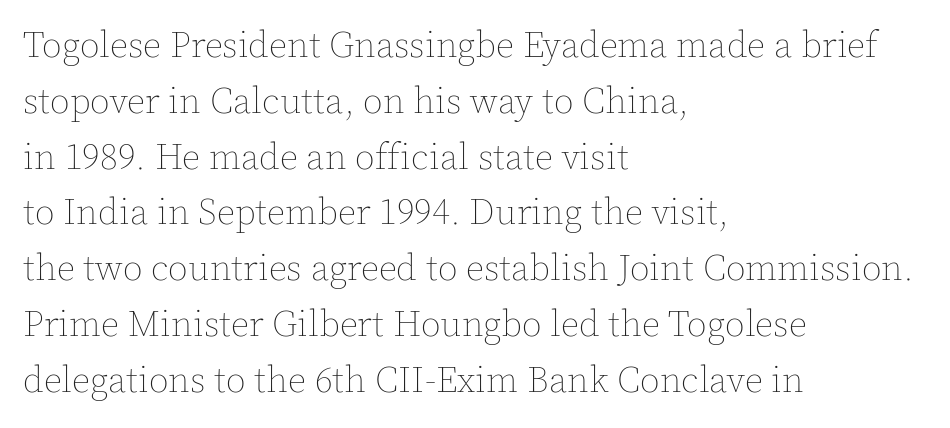
No extra tracking has been applied to these lines. The letters stand straight up with perfectly vertical stems. Rows of type keep a routine distance in the vertical direction. This sample has the flowing, uneven cadence of proportional lettering. Each line starts at the same left margin while the right side varies. These glyphs show unthickened strokes, regular width or finer.
